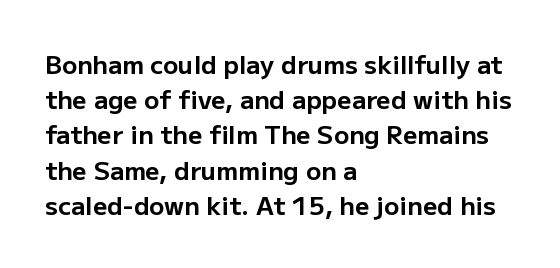
Here the glyphs are tracked normally, forming tight word shapes. Posture: upright roman. Plain, unruled lines of type. Leading matches the norm, producing a regular column.
